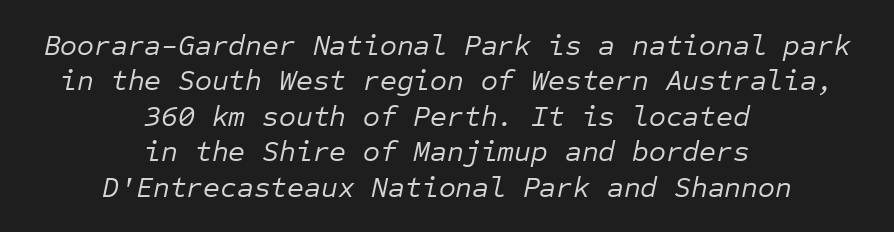
The image shows 29 px regular-weight type, italic (leaning right), monospaced; set centered, line spacing 1.22x, normal letter spacing, not underlined; low stroke contrast and a medium x-height.
